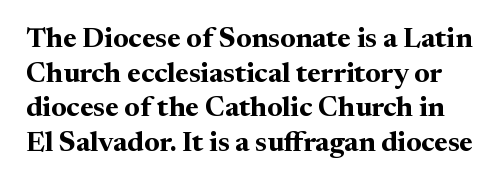
Q: Is the text bold? A: Yes.
Q: Is the text italic (slanted)? A: No, it is upright.
Q: Is the typeface a serif or a sans-serif typeface? A: Serif.
Q: Is the text underlined? A: No.
Q: Is the spacing between letters normal or unusually wide? A: Normal.
Q: Width (condensed, normal, or wide)? A: Normal.
Q: Stroke contrast? A: Medium.
Q: x-height? A: Medium.
Q: Monospaced? A: No.
